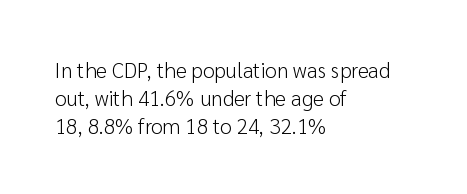
The image shows 21 px text type, upright; set left-aligned, normal line spacing (1.33x), normal letter spacing, not underlined.
